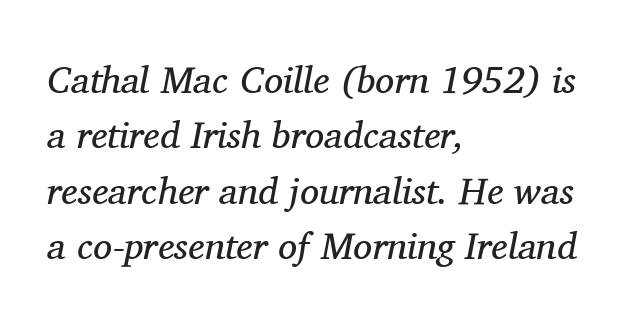
The foot of each line stays bare and open. No extra ink here — the face is not bold. Reading down the column, the eye jumps a familiar distance to each next line. Inter-character spacing is left at the font's built-in metrics. Observe the serifs anchoring each vertical stroke in this sample. Compared with a centered layout, this one pins lines to the left instead.
